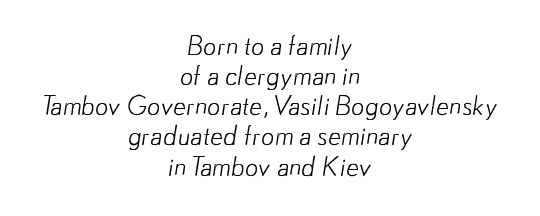
{"bold": "no", "underline": "no", "align": "center", "line_spacing_ratio": 1.16, "letter_spacing": "normal", "letter_spacing_em": 0.0, "glyph_px": 26}
